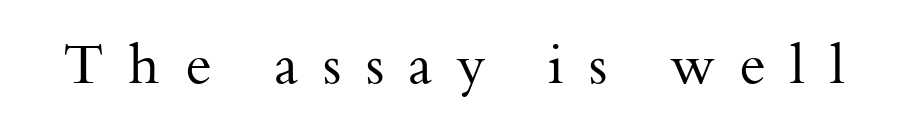
{"serif": "yes", "italic": "no", "bold": "no", "weight": "regular", "width": "normal", "stroke_contrast": "medium", "x_height": "small", "monospaced": "no", "underline": "no", "letter_spacing": "wide", "letter_spacing_em": 0.44, "glyph_px": 56}
